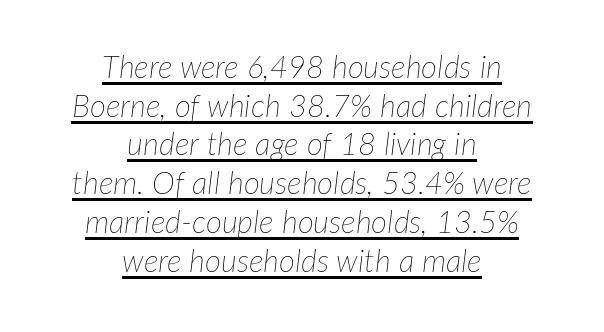
Short note: letters normally spaced. Looks like someone drew a line under every word here. The rendering uses natural spacing where letterforms have individual widths. Horizontal alignment here is central, giving a formal, balanced look.
